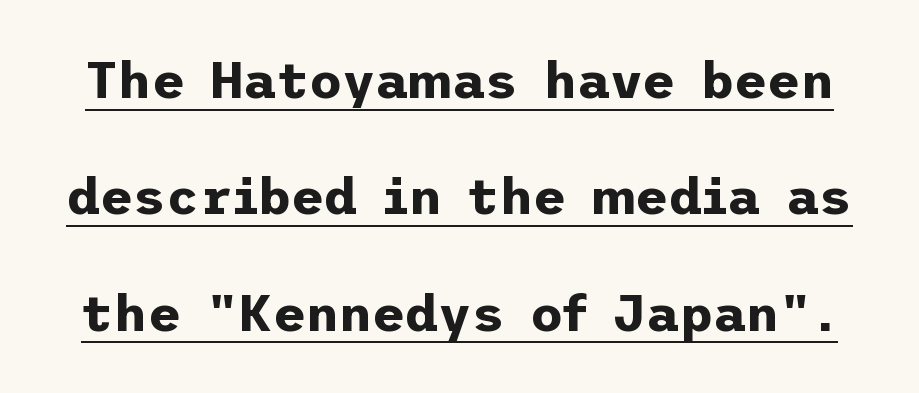
The image shows 51 px bold sans-serif type, upright; set loose line spacing (2.28x), normal letter spacing, underlined; low stroke contrast and a medium x-height.
